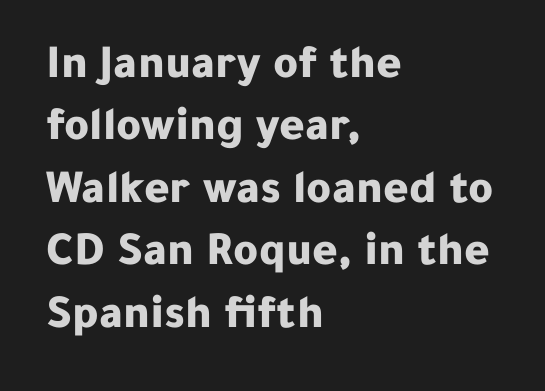
Q: Is the text bold? A: Yes.
Q: Is the text italic (slanted)? A: No, it is upright.
Q: Is the typeface a serif or a sans-serif typeface? A: Sans-serif.
Q: Is the text underlined? A: No.
Q: How is the paragraph aligned? A: Left-aligned.
Q: Is the spacing between letters normal or unusually wide? A: Normal.
Q: Is the spacing between lines tight, normal or loose? A: Normal.
Q: Width (condensed, normal, or wide)? A: Normal.
Q: Stroke contrast? A: Low.
Q: x-height? A: Medium.
Q: Monospaced? A: No.
